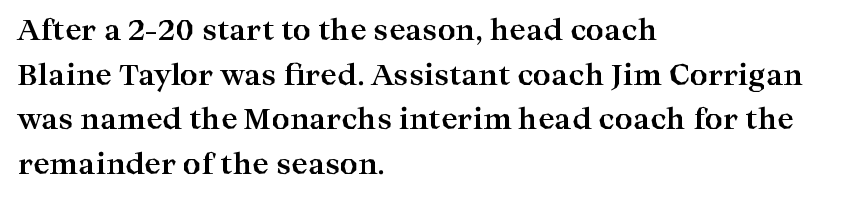
{"serif": "yes", "italic": "no", "bold": "yes", "weight": "bold", "width": "wide", "stroke_contrast": "high", "x_height": "medium", "monospaced": "no", "underline": "no", "align": "left", "line_spacing": "normal", "line_spacing_ratio": 1.59, "letter_spacing": "normal", "letter_spacing_em": 0.0, "glyph_px": 28}
